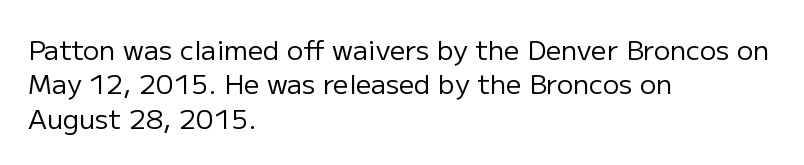
{"italic": "no", "bold": "no", "underline": "no", "align": "left", "line_spacing": "normal", "line_spacing_ratio": 1.27, "letter_spacing": "normal", "letter_spacing_em": 0.0, "glyph_px": 27}
